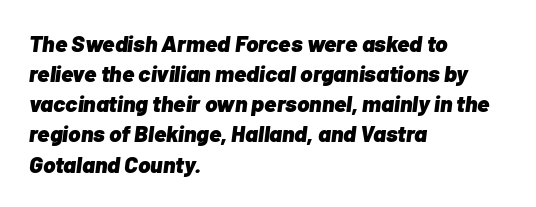
The image shows 23 px bold type, italic (leaning right); set left-aligned, normal line spacing (1.31x), normal letter spacing, not underlined.
